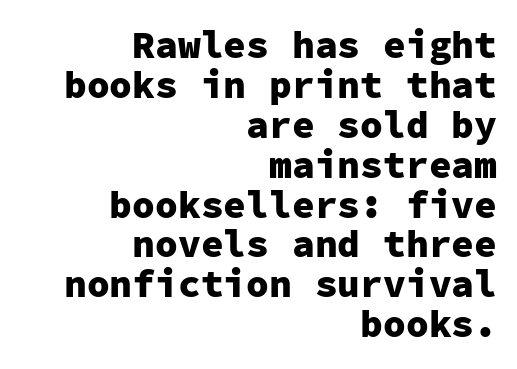
The image shows 38 px heavy sans-serif type, upright, monospaced; set right-aligned, tight line spacing (1.05x), normal letter spacing, not underlined; low stroke contrast and a medium x-height.
